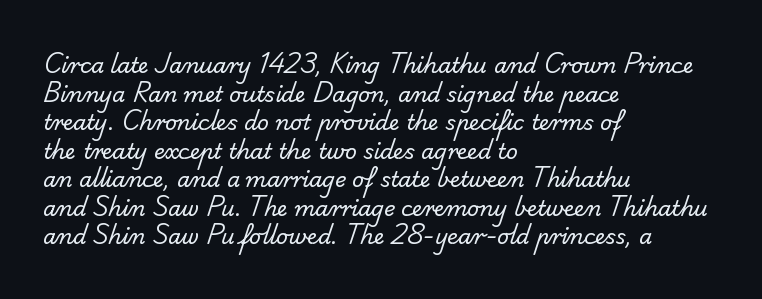
Q: Is the text bold? A: No.
Q: Is the text underlined? A: No.
Q: How is the paragraph aligned? A: Left-aligned.
Q: Is the spacing between letters normal or unusually wide? A: Normal.
Q: Is the spacing between lines tight, normal or loose? A: Normal.
